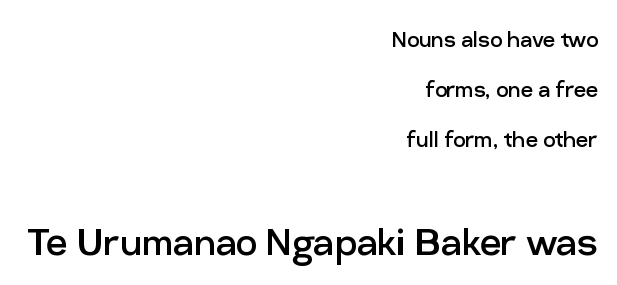
Q: Is the text bold? A: No.
Q: Is the text italic (slanted)? A: No, it is upright.
Q: Is the typeface a serif or a sans-serif typeface? A: Sans-serif.
Q: Is the text underlined? A: No.
Q: How is the paragraph aligned? A: Right-aligned.
Q: Is the spacing between letters normal or unusually wide? A: Normal.
Q: Which block of text is set in a larger size, the first (top) or the second (bottom)? A: The second (bottom) one.
Q: Width (condensed, normal, or wide)? A: Normal.
Q: Stroke contrast? A: Low.
Q: x-height? A: Medium.
Q: Monospaced? A: No.
